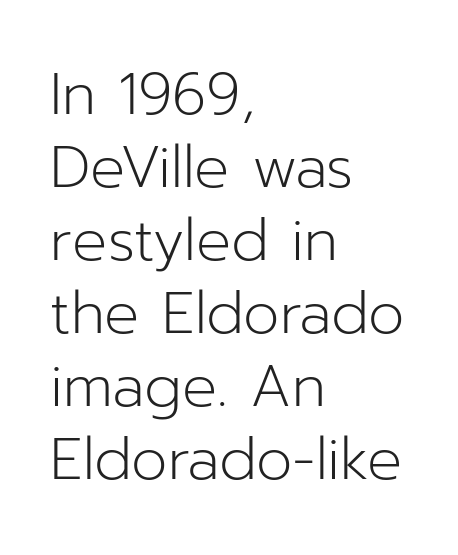
Q: Is the text bold? A: No.
Q: Is the text italic (slanted)? A: No, it is upright.
Q: Is the typeface a serif or a sans-serif typeface? A: Sans-serif.
Q: Is the text underlined? A: No.
Q: How is the paragraph aligned? A: Left-aligned.
Q: Is the spacing between letters normal or unusually wide? A: Normal.
Q: Is the spacing between lines tight, normal or loose? A: Normal.
Q: Width (condensed, normal, or wide)? A: Normal.
Q: Stroke contrast? A: Low.
Q: x-height? A: Medium.
Q: Monospaced? A: No.
